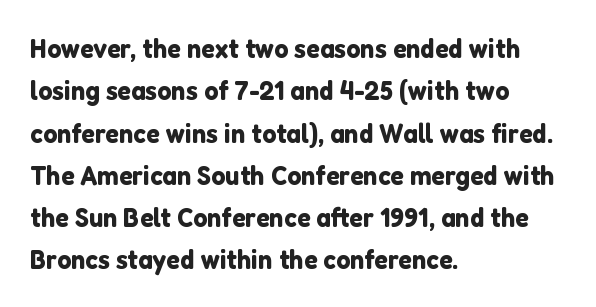
The image shows 28 px sans-serif type, upright; set left-aligned, normal line spacing (1.51x), normal letter spacing, not underlined; low stroke contrast and a medium x-height.
